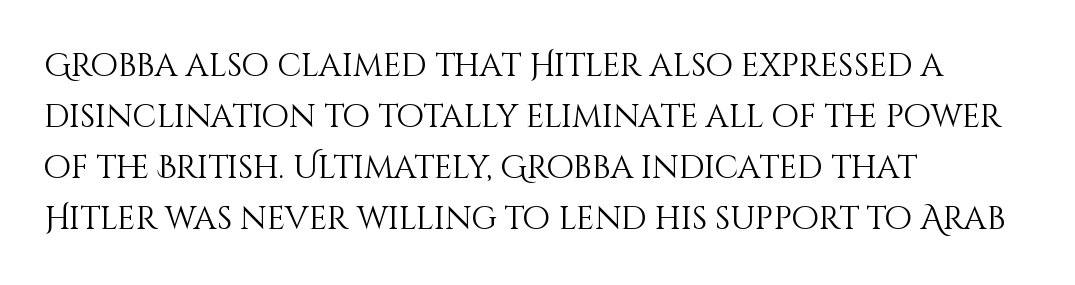
The image shows 32 px light type, upright; set left-aligned, normal line spacing (1.59x), normal letter spacing, not underlined; medium stroke contrast and a large x-height.
